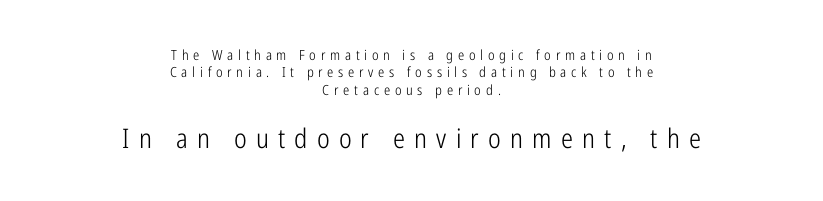
The image shows 27 px text type, upright; set centered, line spacing 1.24x, unusually wide letter spacing (+0.34 em), not underlined; the second (bottom) block is 1.93x larger.
